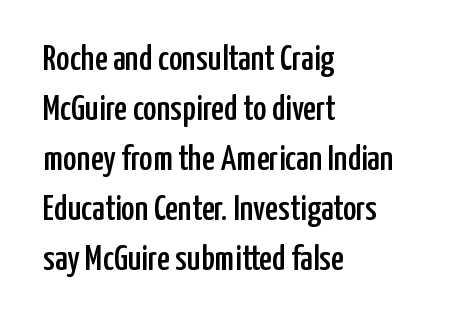
{"serif": "no", "italic": "no", "width": "condensed", "stroke_contrast": "low", "x_height": "medium", "monospaced": "no", "underline": "no", "align": "left", "line_spacing": "normal", "line_spacing_ratio": 1.39, "letter_spacing": "normal", "letter_spacing_em": 0.0, "glyph_px": 36}
